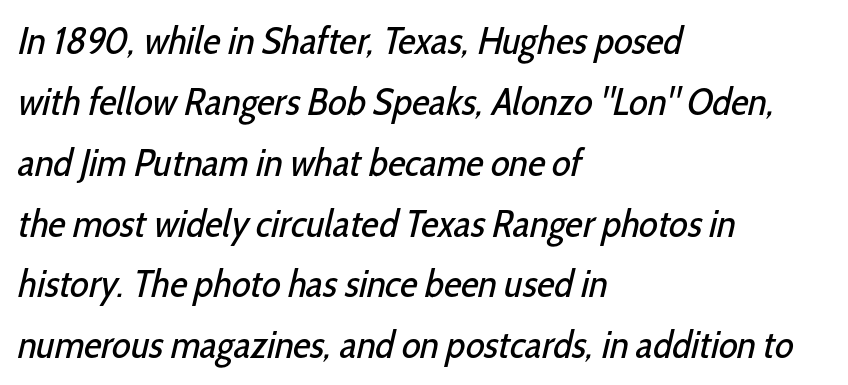
The image shows 39 px regular-weight, condensed sans-serif type; set left-aligned, normal line spacing (1.56x), normal letter spacing, not underlined; low stroke contrast and a medium x-height.
